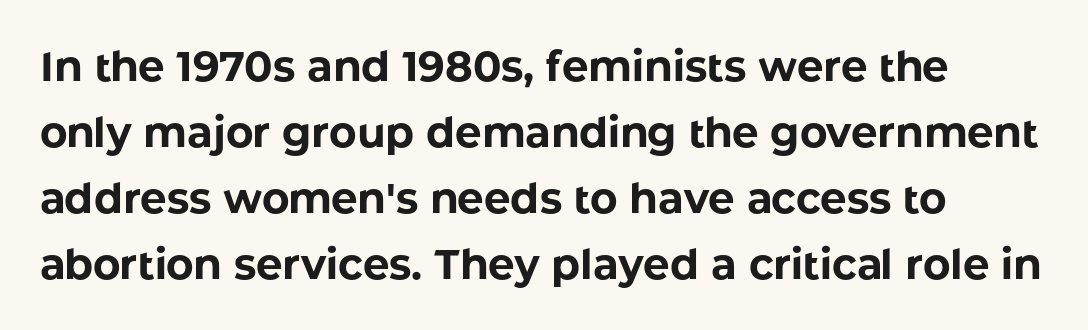
The glyphs are unaccompanied by any horizontal stroke below them. Look at the bottom of the vertical strokes: they stop flat, with no serifs. Italic? Not at all — the glyphs are vertical. How are the letters spaced? Ordinarily, with no added tracking. These words are printed bold, with thick strokes throughout.
